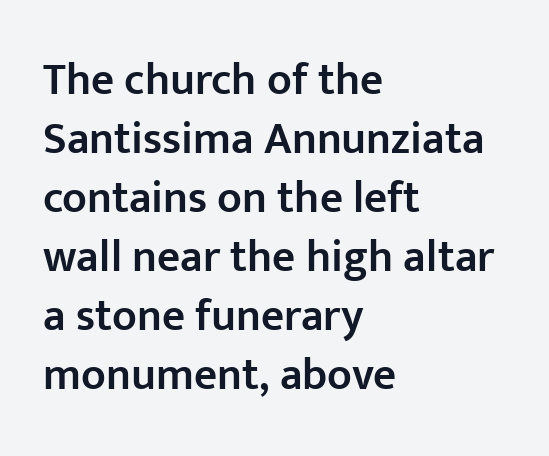
The image shows 45 px semibold sans-serif type, upright; set left-aligned, normal line spacing (1.31x), normal letter spacing, not underlined; low stroke contrast and a medium x-height.
